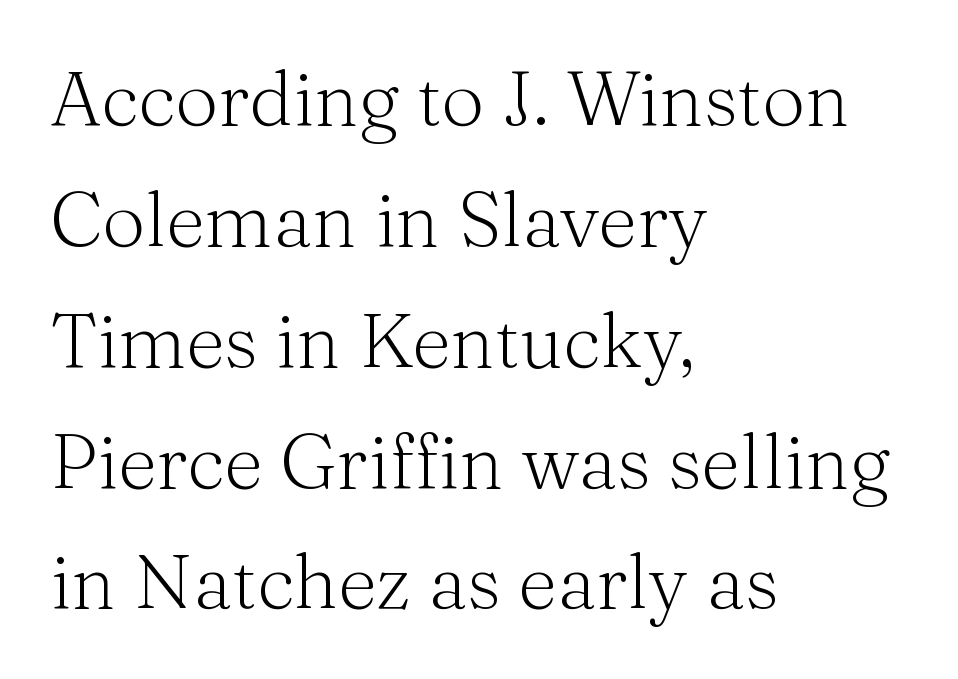
{"serif": "yes", "italic": "no", "bold": "no", "weight": "light", "width": "normal", "stroke_contrast": "medium", "x_height": "medium", "monospaced": "no", "underline": "no", "align": "left", "line_spacing": "normal", "line_spacing_ratio": 1.59, "letter_spacing": "normal", "letter_spacing_em": 0.0, "glyph_px": 76}
